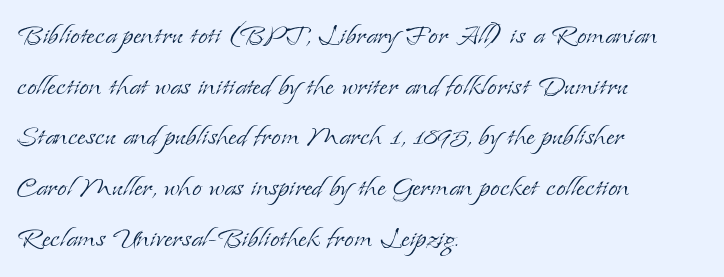
Q: Is the text bold? A: No.
Q: Is the text italic (slanted)? A: Yes.
Q: Is the typeface a serif or a sans-serif typeface? A: Serif.
Q: Is the text underlined? A: No.
Q: How is the paragraph aligned? A: Left-aligned.
Q: Is the spacing between letters normal or unusually wide? A: Normal.
Q: Is the spacing between lines tight, normal or loose? A: Normal.
Q: Width (condensed, normal, or wide)? A: Normal.
Q: Stroke contrast? A: Low.
Q: x-height? A: Small.
Q: Monospaced? A: No.
